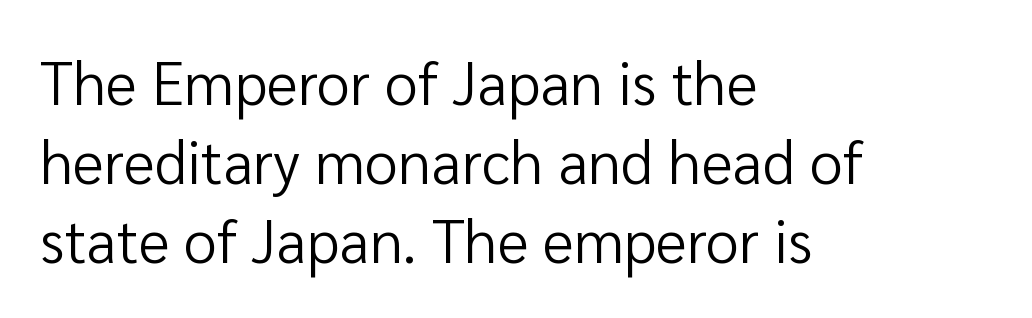
The image shows 60 px regular-weight sans-serif type, upright; set left-aligned, normal line spacing (1.32x), normal letter spacing, not underlined; low stroke contrast and a medium x-height.
